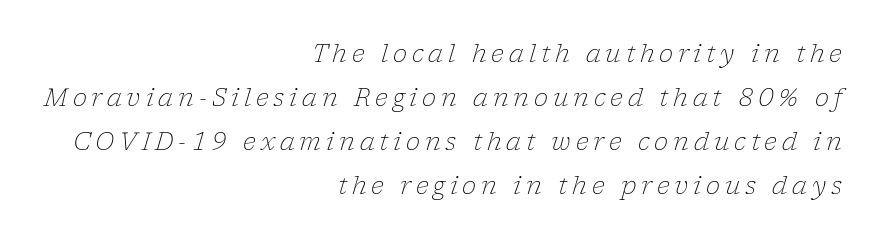
An italicized treatment has been applied to the whole sample. What stands out about the letter spacing? Its width — letters are far apart. The baseline area is clear. One-word summary of the alignment: right. The passage shown is not bold in any degree.
